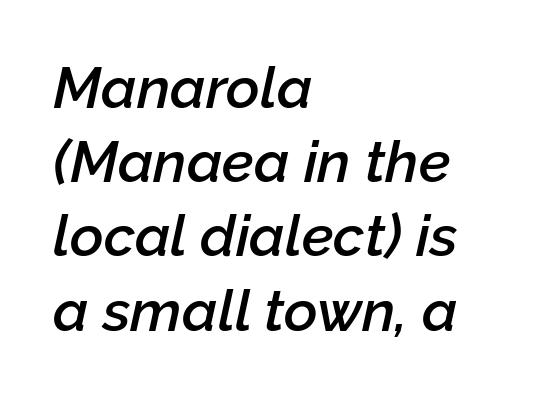
{"italic": "yes", "lean": "right", "slant_degrees": 12, "bold": "semi", "weight": "semibold", "width": "normal", "stroke_contrast": "low", "x_height": "medium", "monospaced": "no", "underline": "no", "align": "left", "line_spacing": "normal", "line_spacing_ratio": 1.28, "letter_spacing": "normal", "letter_spacing_em": 0.0, "glyph_px": 58}
